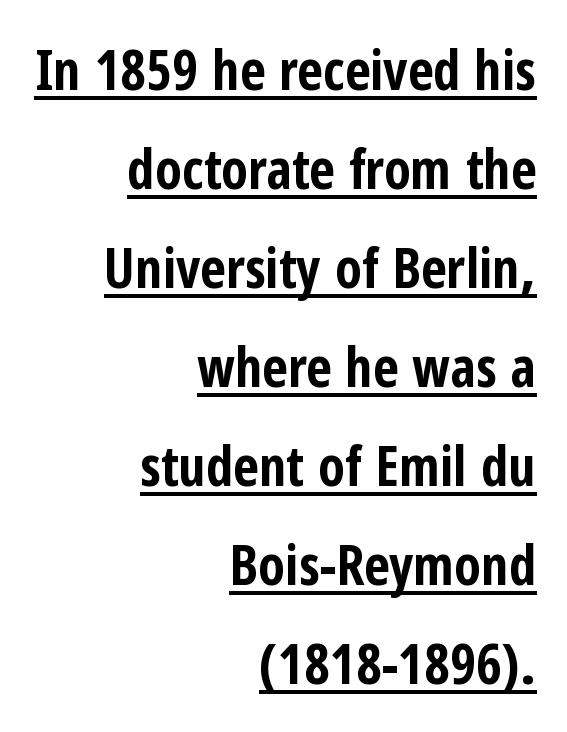
Q: Is the text bold? A: Yes.
Q: Is the text italic (slanted)? A: No, it is upright.
Q: Is the typeface a serif or a sans-serif typeface? A: Sans-serif.
Q: Is the text underlined? A: Yes.
Q: How is the paragraph aligned? A: Right-aligned.
Q: Is the spacing between letters normal or unusually wide? A: Normal.
Q: Width (condensed, normal, or wide)? A: Condensed.
Q: Stroke contrast? A: Low.
Q: x-height? A: Medium.
Q: Monospaced? A: No.
